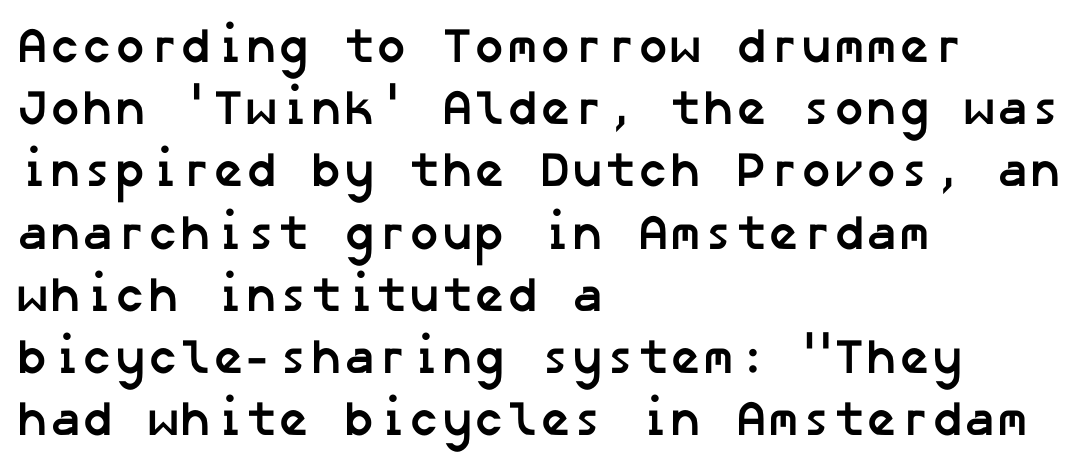
Q: Is the text bold? A: Yes.
Q: Is the typeface a serif or a sans-serif typeface? A: Sans-serif.
Q: Is the text underlined? A: No.
Q: How is the paragraph aligned? A: Left-aligned.
Q: Is the spacing between letters normal or unusually wide? A: Normal.
Q: Is the spacing between lines tight, normal or loose? A: Normal.
Q: Width (condensed, normal, or wide)? A: Normal.
Q: Stroke contrast? A: Low.
Q: x-height? A: Medium.
